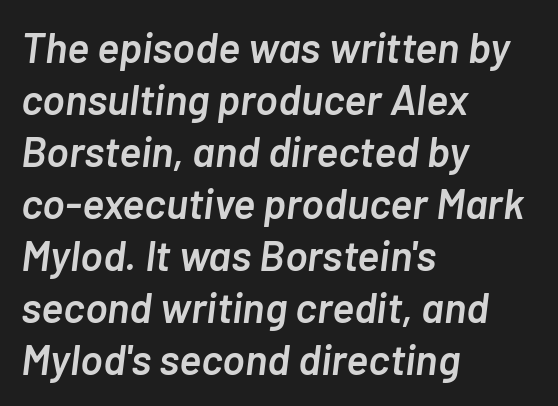
Q: Is the text bold? A: Semi-bold.
Q: Is the text italic (slanted)? A: Yes, it leans right by about 7 degrees.
Q: Is the text underlined? A: No.
Q: How is the paragraph aligned? A: Left-aligned.
Q: Is the spacing between letters normal or unusually wide? A: Normal.
Q: Width (condensed, normal, or wide)? A: Normal.
Q: Stroke contrast? A: Low.
Q: x-height? A: Medium.
Q: Monospaced? A: No.
